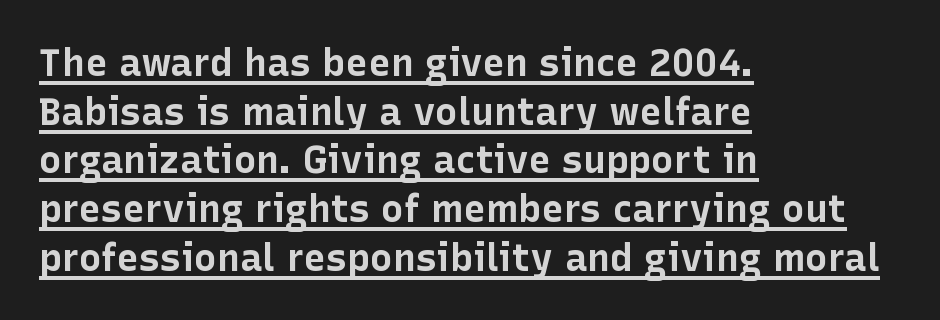
{"serif": "no", "italic": "no", "bold": "yes", "weight": "bold", "width": "normal", "stroke_contrast": "low", "x_height": "medium", "monospaced": "no", "underline": "yes", "align": "left", "line_spacing": "normal", "line_spacing_ratio": 1.28, "letter_spacing": "normal", "letter_spacing_em": 0.0, "glyph_px": 38}
